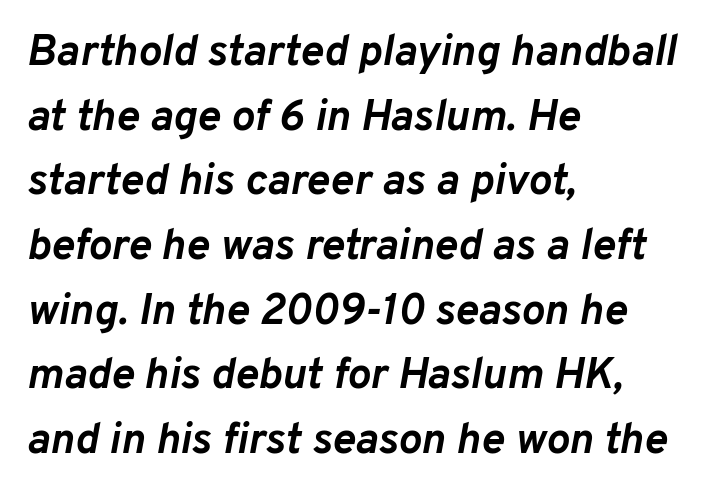
The image shows 44 px semibold type, italic (leaning right); set left-aligned, normal line spacing (1.47x), normal letter spacing, not underlined; low stroke contrast and a medium x-height.
